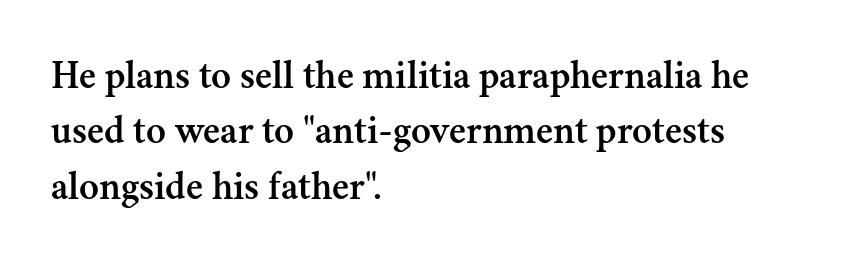
The image shows 41 px serif type, upright; set left-aligned, normal line spacing (1.35x), normal letter spacing, not underlined; medium stroke contrast and a small x-height.
